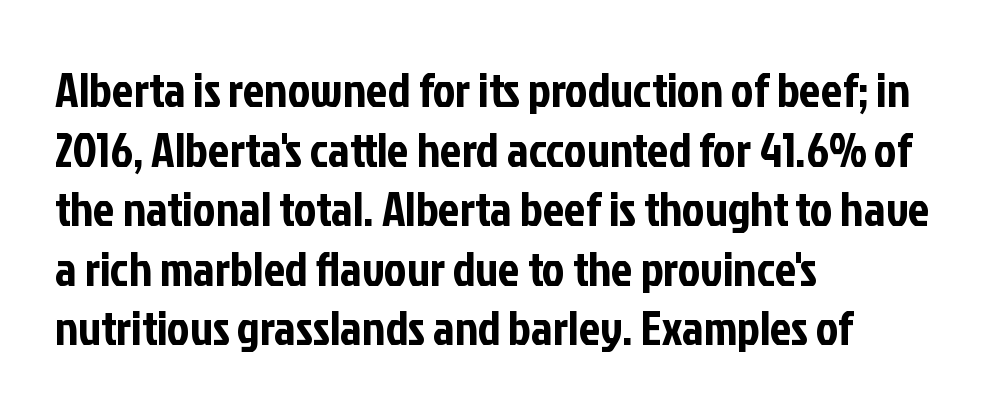
The image shows 48 px condensed sans-serif type, upright; set left-aligned, line spacing 1.24x, normal letter spacing, not underlined; low stroke contrast and a medium x-height.
